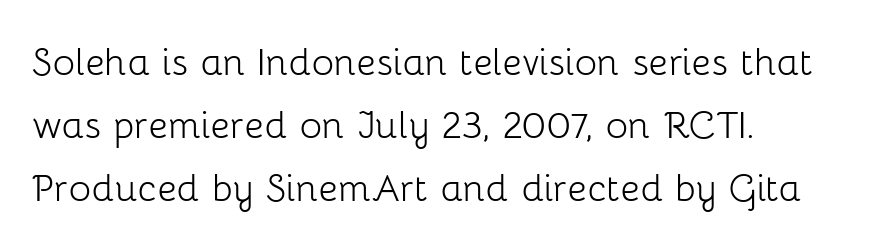
The image shows 47 px light sans-serif type, upright; set left-aligned, normal line spacing (1.34x), normal letter spacing, not underlined; low stroke contrast and a medium x-height.
